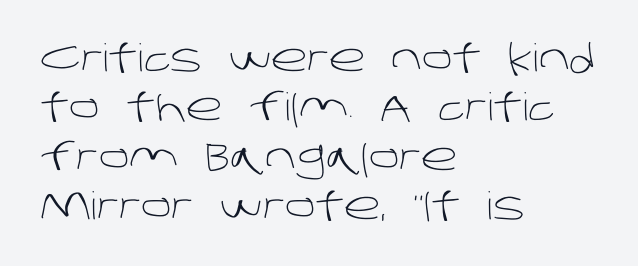
The leading is moderate, giving the passage an even texture. Short and long lines alike share a common starting point at left. Does extra space separate the letters? No, they use regular spacing. Is this a fixed-width face? No — the glyphs have proportional, varying widths. Descenders are the only things crossing below the line.
